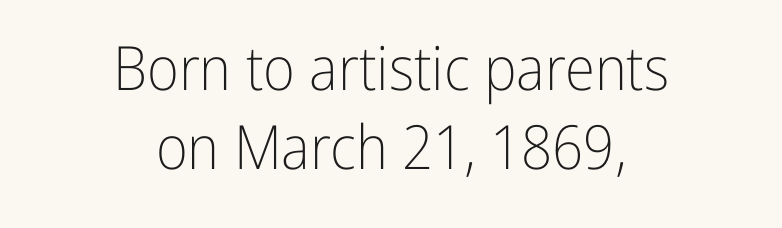
Q: Is the text bold? A: No.
Q: Is the text italic (slanted)? A: No, it is upright.
Q: Is the typeface a serif or a sans-serif typeface? A: Sans-serif.
Q: Is the text underlined? A: No.
Q: How is the paragraph aligned? A: Centered.
Q: Is the spacing between letters normal or unusually wide? A: Normal.
Q: Is the spacing between lines tight, normal or loose? A: Normal.
Q: Width (condensed, normal, or wide)? A: Condensed.
Q: Stroke contrast? A: Low.
Q: x-height? A: Medium.
Q: Monospaced? A: No.
